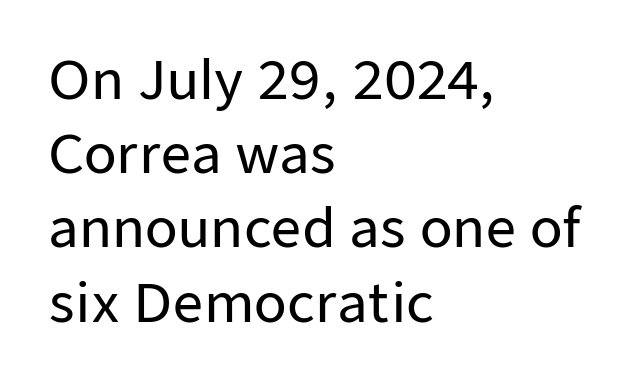
The image shows 53 px sans-serif type, upright; set left-aligned, normal line spacing (1.4x), normal letter spacing, not underlined; low stroke contrast and a medium x-height.
